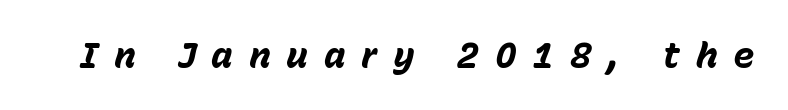
{"italic": "yes", "lean": "right", "slant_degrees": 15, "bold": "yes", "weight": "bold", "width": "normal", "stroke_contrast": "low", "x_height": "medium", "monospaced": "no", "underline": "no", "letter_spacing": "wide", "letter_spacing_em": 0.44, "glyph_px": 36}
